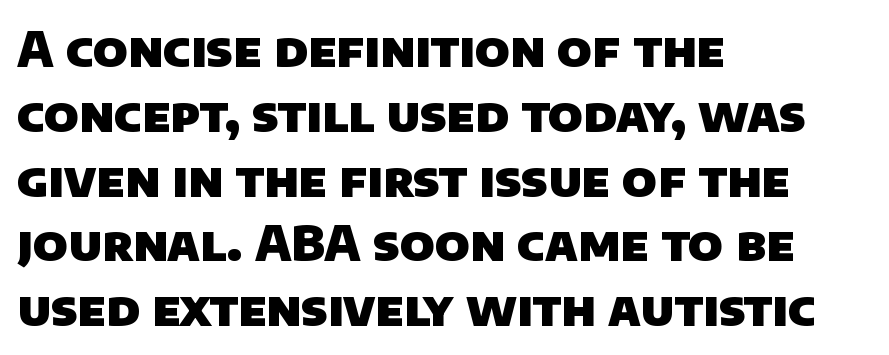
Compared with an ordinary text face, these strokes are far heavier — a full bold. Regular leading. The strip under each line holds only bare page. The passage shown is typeset with a sans-serif family. Spacing verdict: proportional, widths tailored to each character. Compared with a centered layout, this one pins lines to the left instead.
